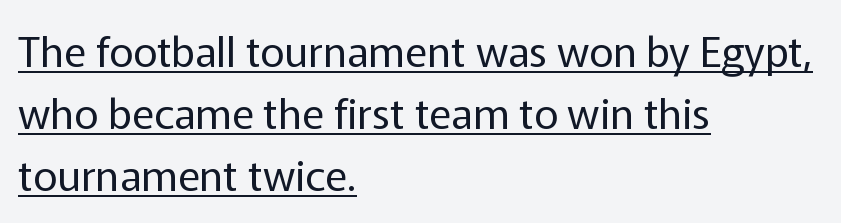
Q: Is the text bold? A: No.
Q: Is the text italic (slanted)? A: No, it is upright.
Q: Is the typeface a serif or a sans-serif typeface? A: Sans-serif.
Q: Is the text underlined? A: Yes.
Q: How is the paragraph aligned? A: Left-aligned.
Q: Is the spacing between letters normal or unusually wide? A: Normal.
Q: Is the spacing between lines tight, normal or loose? A: Normal.
Q: Width (condensed, normal, or wide)? A: Normal.
Q: Stroke contrast? A: Low.
Q: x-height? A: Medium.
Q: Monospaced? A: No.
